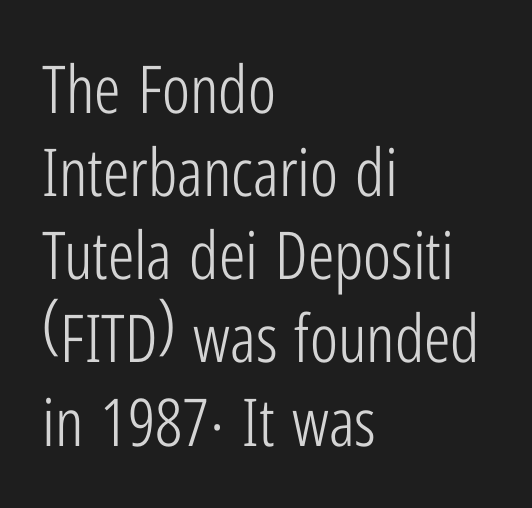
{"serif": "no", "italic": "no", "bold": "no", "weight": "light", "width": "condensed", "stroke_contrast": "low", "x_height": "medium", "monospaced": "no", "underline": "no", "align": "left", "line_spacing": "normal", "line_spacing_ratio": 1.26, "letter_spacing": "normal", "letter_spacing_em": 0.0, "glyph_px": 66}
